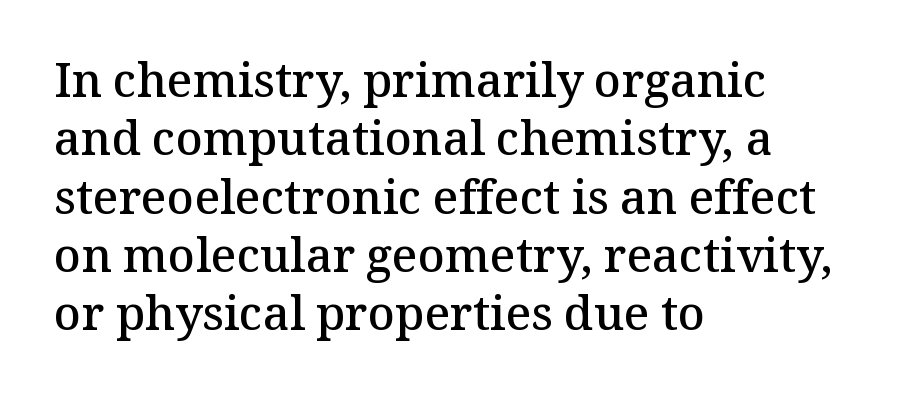
{"serif": "yes", "italic": "no", "bold": "semi", "weight": "semibold", "width": "normal", "stroke_contrast": "medium", "x_height": "medium", "monospaced": "no", "underline": "no", "align": "left", "line_spacing_ratio": 1.24, "letter_spacing": "normal", "letter_spacing_em": 0.0, "glyph_px": 47}
